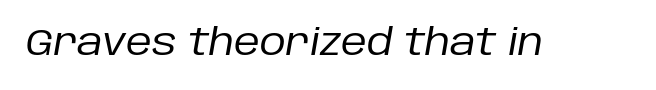
Letter spacing: default. Is this a heavy cut? Hardly; it is regular or lighter. Think of a printed novel: that variable character pitch is what you see here. Rule under the text: the space is simply empty.
